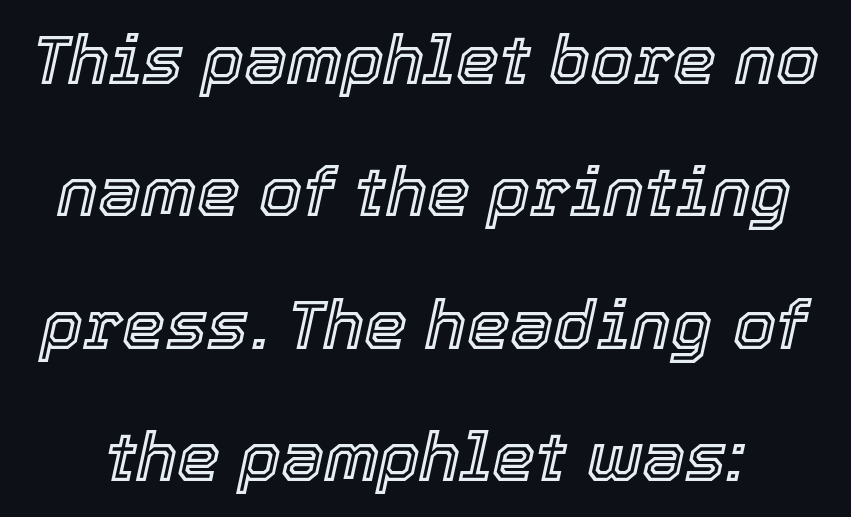
Q: Is the text italic (slanted)? A: Yes, it leans right by about 12 degrees.
Q: Is the text underlined? A: No.
Q: Is the spacing between letters normal or unusually wide? A: Normal.
Q: Is the spacing between lines tight, normal or loose? A: Loose.
Q: Width (condensed, normal, or wide)? A: Normal.
Q: x-height? A: Medium.
Q: Monospaced? A: No.
